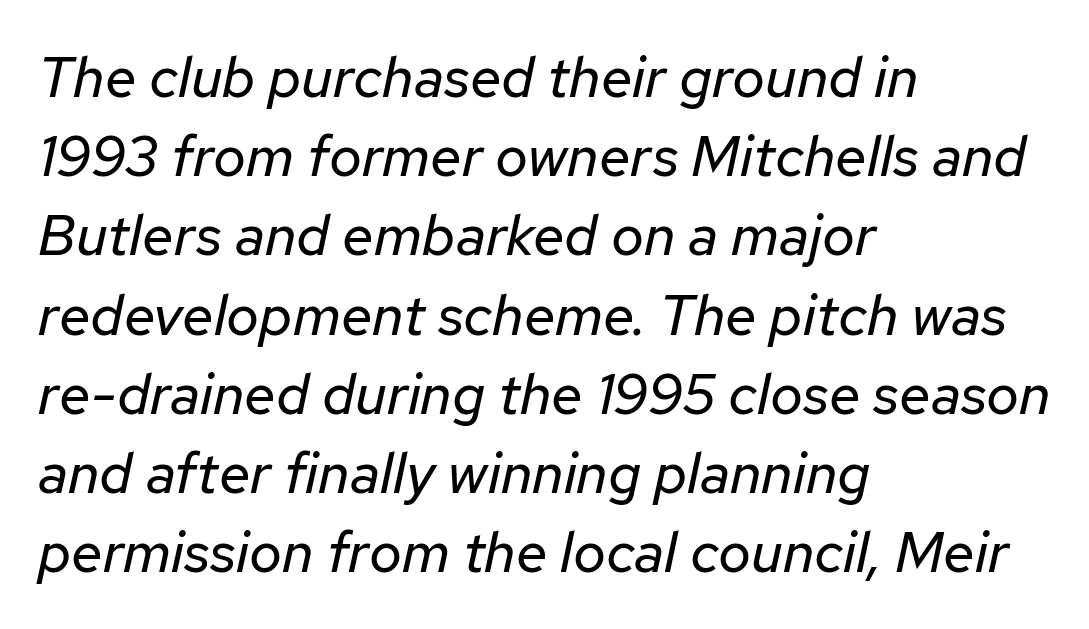
Observe the lean: these are italic letterforms. Heaviness? Minimal to ordinary, like unemphasized prose. Short and long lines alike share a common starting point at left. The words here are not underlined.
